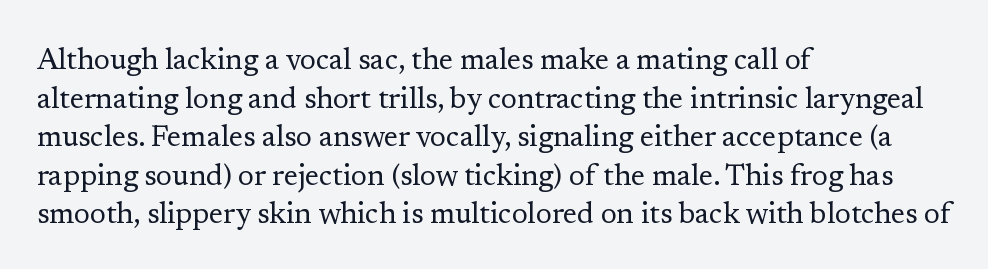
Regarding leading, the lines here are spaced in the standard way. Unlike a clean sans, this face finishes its strokes with serifs. Anything drawn beneath the words? Only blank space. Rendered with straight, roman letterforms. These lines stack with their left ends in a neat column. No extra tracking has been applied to these lines.
